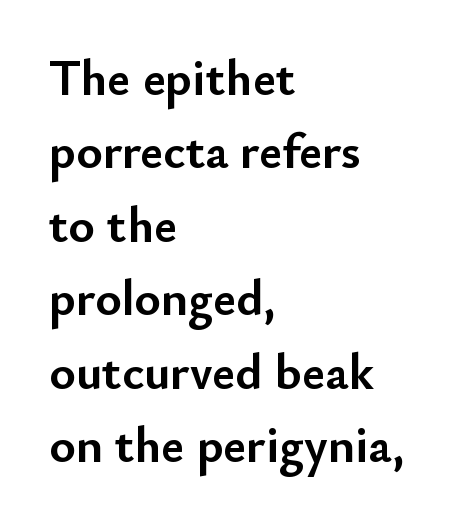
Regular leading. Every letter is thick-stroked: bold, no question. Inter-character spacing is left at the font's built-in metrics. Nobody drew a line under any word here.
